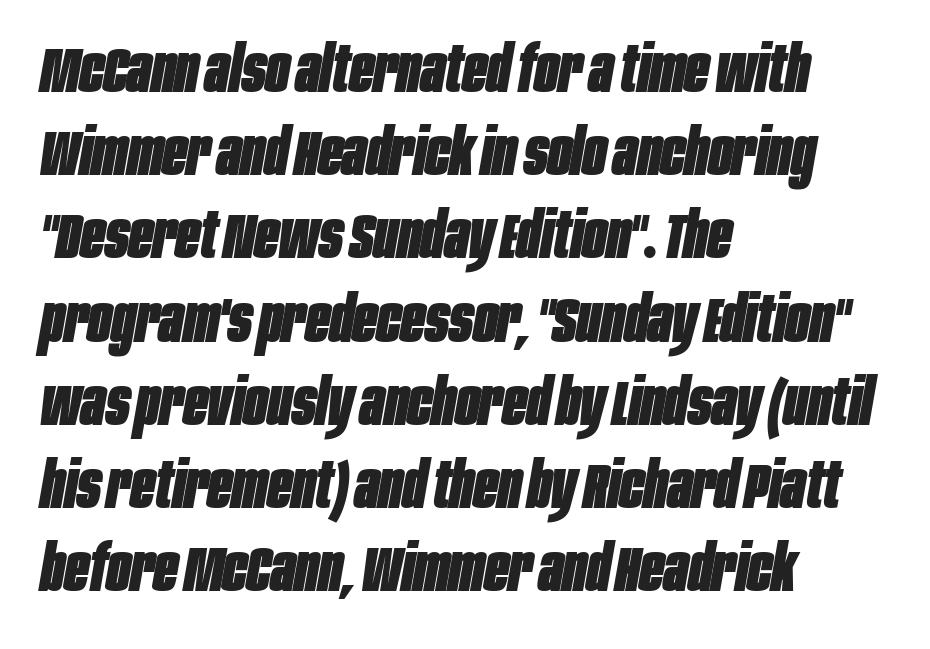
The image shows 64 px heavy, condensed type, italic (leaning right); set left-aligned, normal line spacing (1.3x), normal letter spacing, not underlined; low stroke contrast and a large x-height.
